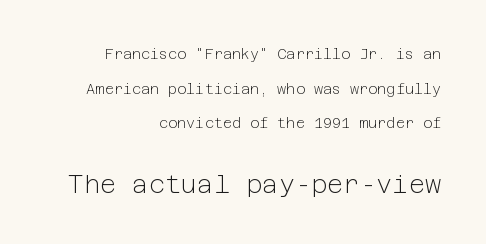
Q: Is the text bold? A: No.
Q: Is the text italic (slanted)? A: No, it is upright.
Q: Is the text underlined? A: No.
Q: How is the paragraph aligned? A: Right-aligned.
Q: Is the spacing between letters normal or unusually wide? A: Normal.
Q: Is the spacing between lines tight, normal or loose? A: Loose.
Q: Which block of text is set in a larger size, the first (top) or the second (bottom)? A: The second (bottom) one.
